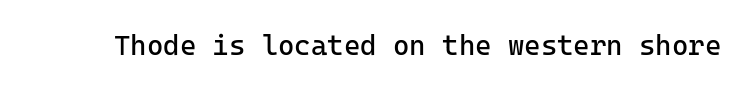
Q: Is the text bold? A: No.
Q: Is the text italic (slanted)? A: No, it is upright.
Q: Is the typeface a serif or a sans-serif typeface? A: Sans-serif.
Q: Is the text underlined? A: No.
Q: Is the spacing between letters normal or unusually wide? A: Normal.
Q: Width (condensed, normal, or wide)? A: Normal.
Q: Stroke contrast? A: Low.
Q: x-height? A: Medium.
Q: Monospaced? A: Yes.
